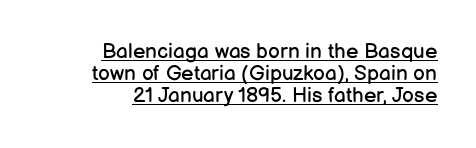
The image shows 21 px text type, upright; set right-aligned, tight line spacing (1.04x), normal letter spacing, underlined.
